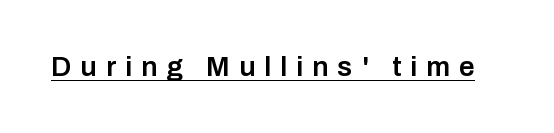
Q: Is the text bold? A: Semi-bold.
Q: Is the text italic (slanted)? A: No, it is upright.
Q: Is the typeface a serif or a sans-serif typeface? A: Sans-serif.
Q: Is the text underlined? A: Yes.
Q: Is the spacing between letters normal or unusually wide? A: Unusually wide.
Q: Width (condensed, normal, or wide)? A: Normal.
Q: Stroke contrast? A: Low.
Q: x-height? A: Medium.
Q: Monospaced? A: No.
